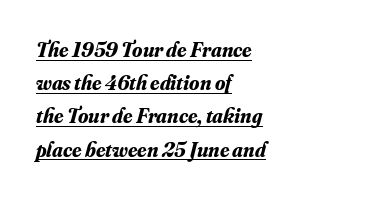
Leading matches the norm, producing a regular column. Does extra space separate the letters? No, they use regular spacing. Underline: present. Is the type slanted? Yes — the strokes lean at a clear angle.
